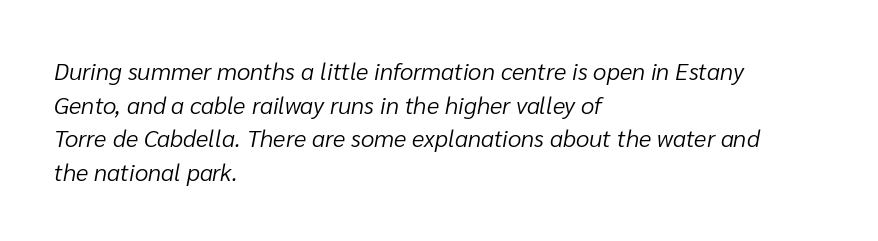
Q: Is the text bold? A: No.
Q: Is the text italic (slanted)? A: Yes, it leans right by about 10 degrees.
Q: Is the text underlined? A: No.
Q: How is the paragraph aligned? A: Left-aligned.
Q: Is the spacing between letters normal or unusually wide? A: Normal.
Q: Is the spacing between lines tight, normal or loose? A: Normal.
